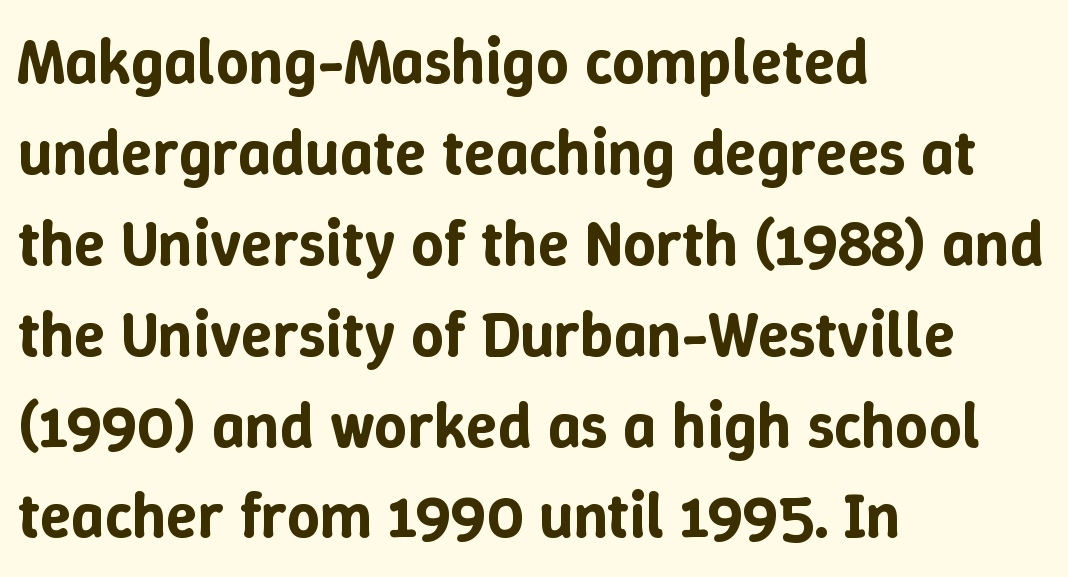
Q: Is the text italic (slanted)? A: No, it is upright.
Q: Is the text underlined? A: No.
Q: How is the paragraph aligned? A: Left-aligned.
Q: Is the spacing between letters normal or unusually wide? A: Normal.
Q: Is the spacing between lines tight, normal or loose? A: Normal.
Q: Width (condensed, normal, or wide)? A: Normal.
Q: Stroke contrast? A: Low.
Q: x-height? A: Medium.
Q: Monospaced? A: No.
